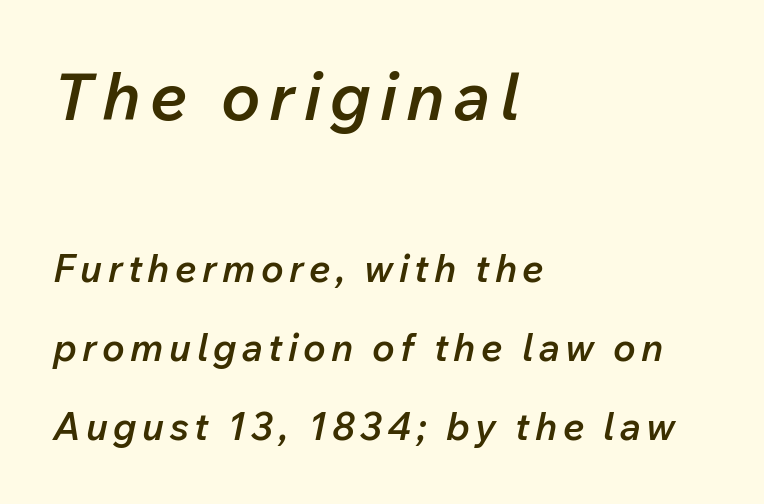
The image shows 66 px semibold type, italic (leaning right); set left-aligned, loose line spacing (2.08x), not underlined; the first (top) block is 1.74x larger; low stroke contrast and a medium x-height.
